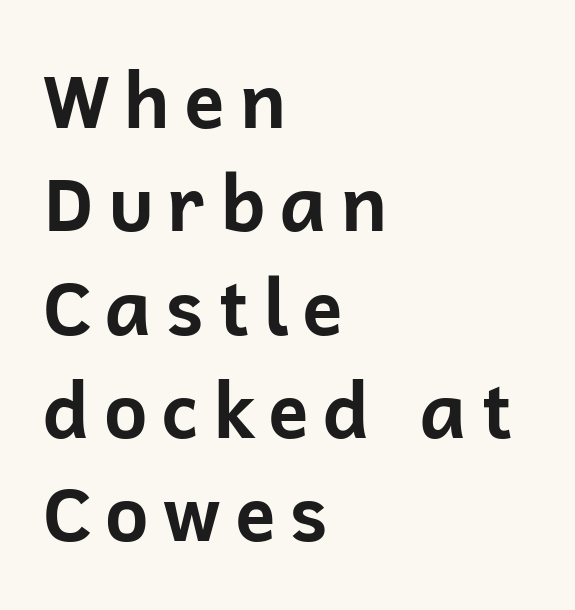
This sample has the flowing, uneven cadence of proportional lettering. Italic? Not at all — the glyphs are vertical. Does the weight exceed regular? Yes, all the way to bold. Check the space under the baseline: it is left empty. Each line starts at the same left margin while the right side varies. In terms of letterform style, serifs are entirely absent.
